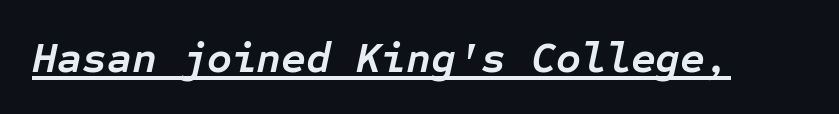
The image shows 43 px semibold type, italic (leaning right), monospaced; set normal letter spacing, underlined; low stroke contrast and a medium x-height.
